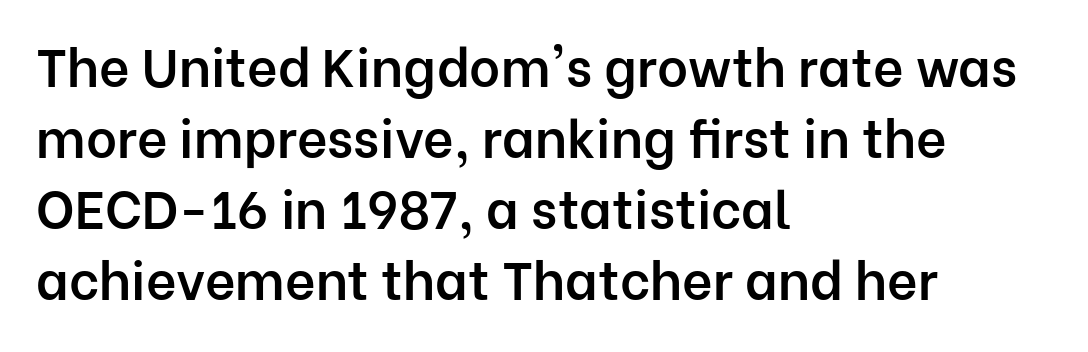
{"serif": "no", "italic": "no", "bold": "semi", "weight": "semibold", "width": "normal", "stroke_contrast": "low", "x_height": "medium", "monospaced": "no", "underline": "no", "align": "left", "line_spacing": "normal", "line_spacing_ratio": 1.34, "letter_spacing": "normal", "letter_spacing_em": 0.0, "glyph_px": 53}
